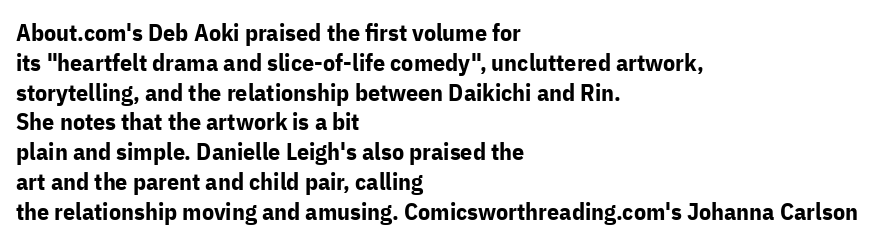
Q: Is the text bold? A: Yes.
Q: Is the text italic (slanted)? A: No, it is upright.
Q: Is the text underlined? A: No.
Q: How is the paragraph aligned? A: Left-aligned.
Q: Is the spacing between letters normal or unusually wide? A: Normal.
